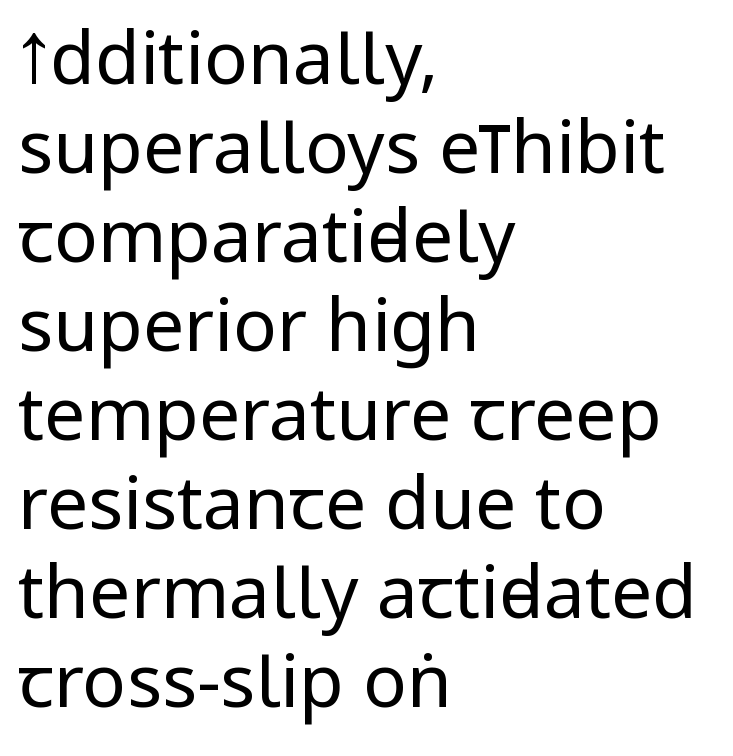
This is not heavy type; no bold has been used. Does the copy run flush right? No — it runs flush left. Classification — sans serif. The typography opts for an upright posture over an oblique one. The horizontal fit of the characters is conventional and even.
